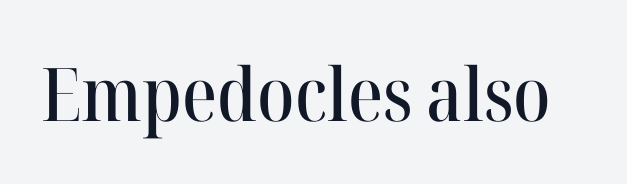
A clean baseline with only descenders dipping below it. The tracking reads as untouched default to a designer's eye. Check where the strokes stop: tiny serifs finish them off. These lines are rendered in a variable-pitch font. Ordinary non-slanted type is in use.
